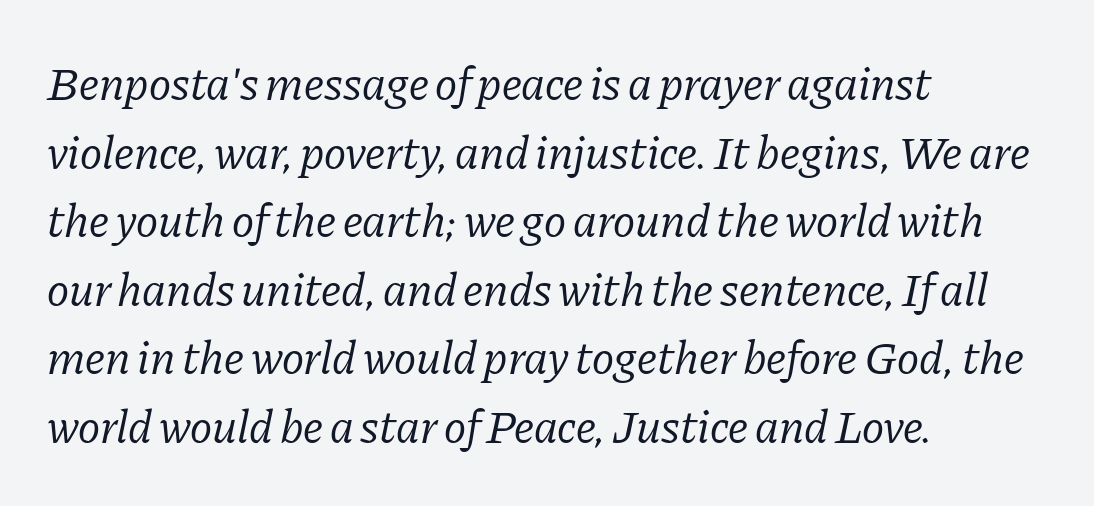
{"serif": "yes", "italic": "yes", "lean": "right", "slant_degrees": 11, "bold": "no", "weight": "regular", "width": "normal", "stroke_contrast": "low", "x_height": "medium", "monospaced": "no", "underline": "no", "align": "left", "line_spacing": "normal", "line_spacing_ratio": 1.46, "letter_spacing": "normal", "letter_spacing_em": 0.0, "glyph_px": 47}
